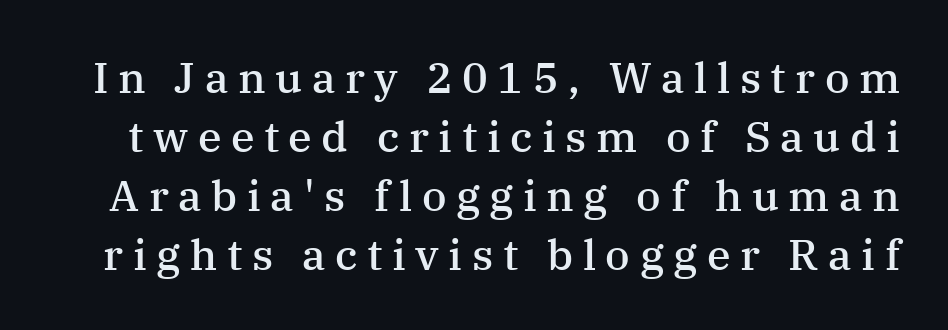
{"serif": "yes", "italic": "no", "bold": "semi", "weight": "semibold", "width": "normal", "stroke_contrast": "medium", "x_height": "medium", "monospaced": "no", "underline": "no", "line_spacing": "normal", "line_spacing_ratio": 1.37, "letter_spacing": "wide", "letter_spacing_em": 0.22, "glyph_px": 43}
